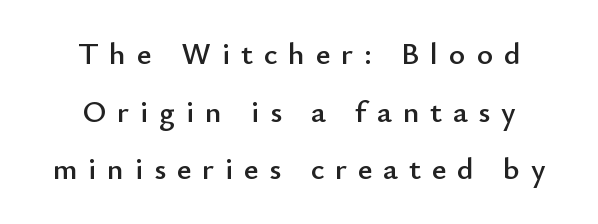
{"serif": "no", "italic": "no", "width": "normal", "stroke_contrast": "low", "x_height": "small", "monospaced": "no", "underline": "no", "align": "center", "line_spacing_ratio": 1.86, "letter_spacing": "wide", "letter_spacing_em": 0.35, "glyph_px": 31}
